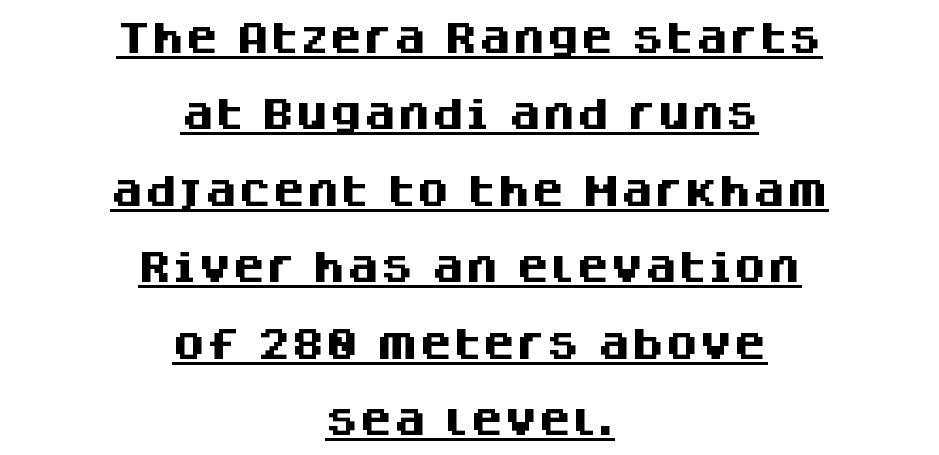
Nothing sits at the stroke ends, so this counts as sans-serif. Is the type bold? Yes — the strokes are clearly thick and heavy. This sample is center-justified, so both line endings float freely. Nope, not italic — everything's standing straight. Is this a fixed-width face? No — the glyphs have proportional, varying widths. Has an underline been added? It has.
